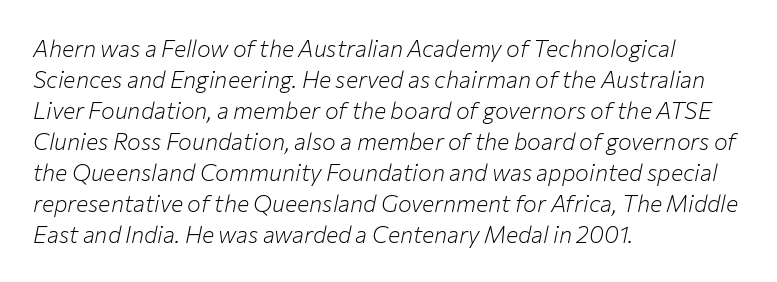
{"italic": "yes", "lean": "right", "slant_degrees": 12, "bold": "no", "underline": "no", "align": "left", "line_spacing": "normal", "line_spacing_ratio": 1.35, "letter_spacing": "normal", "letter_spacing_em": 0.0, "glyph_px": 23}
